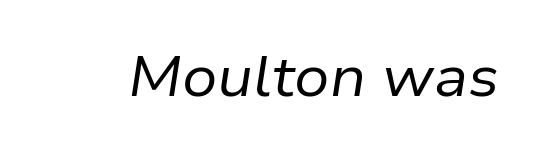
The image shows 55 px regular-weight type, italic (leaning right); set normal letter spacing, not underlined; low stroke contrast and a medium x-height.
